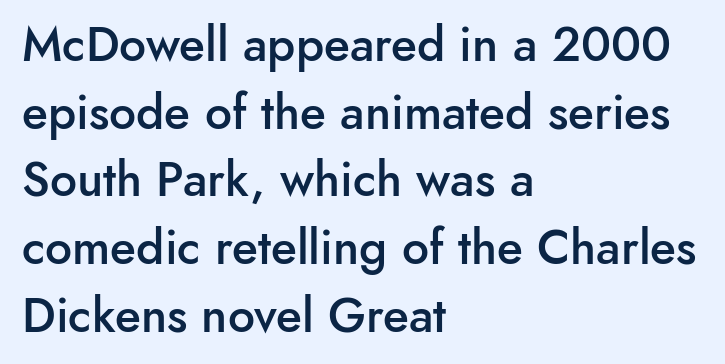
{"serif": "no", "italic": "no", "bold": "semi", "weight": "semibold", "width": "normal", "stroke_contrast": "low", "x_height": "small", "monospaced": "no", "underline": "no", "align": "left", "line_spacing": "normal", "line_spacing_ratio": 1.41, "letter_spacing": "normal", "letter_spacing_em": 0.0, "glyph_px": 48}
